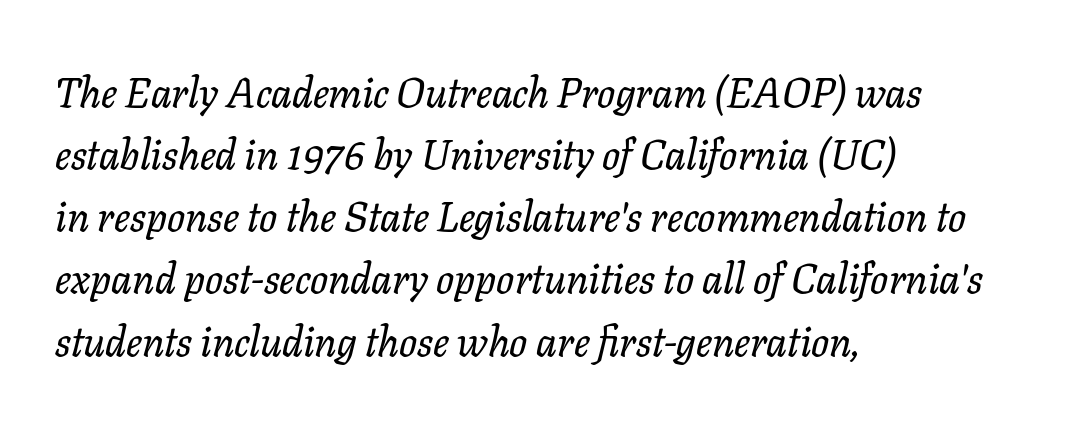
Q: Is the text italic (slanted)? A: Yes, it leans right by about 11 degrees.
Q: Is the typeface a serif or a sans-serif typeface? A: Serif.
Q: Is the text underlined? A: No.
Q: How is the paragraph aligned? A: Left-aligned.
Q: Is the spacing between letters normal or unusually wide? A: Normal.
Q: Is the spacing between lines tight, normal or loose? A: Normal.
Q: Width (condensed, normal, or wide)? A: Normal.
Q: Stroke contrast? A: Low.
Q: x-height? A: Medium.
Q: Monospaced? A: No.
